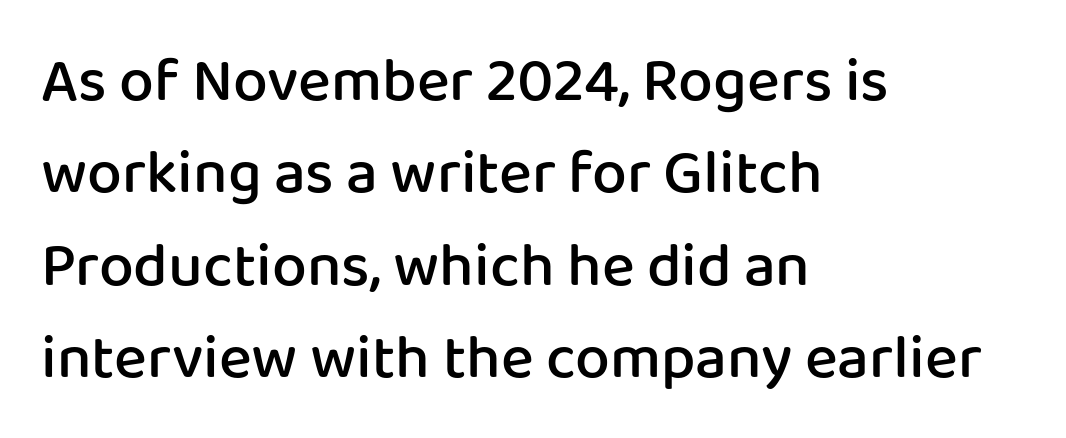
Q: Is the text bold? A: Semi-bold.
Q: Is the text italic (slanted)? A: No, it is upright.
Q: Is the typeface a serif or a sans-serif typeface? A: Sans-serif.
Q: Is the text underlined? A: No.
Q: How is the paragraph aligned? A: Left-aligned.
Q: Is the spacing between letters normal or unusually wide? A: Normal.
Q: Is the spacing between lines tight, normal or loose? A: Normal.
Q: Width (condensed, normal, or wide)? A: Normal.
Q: Stroke contrast? A: Low.
Q: x-height? A: Medium.
Q: Monospaced? A: No.
